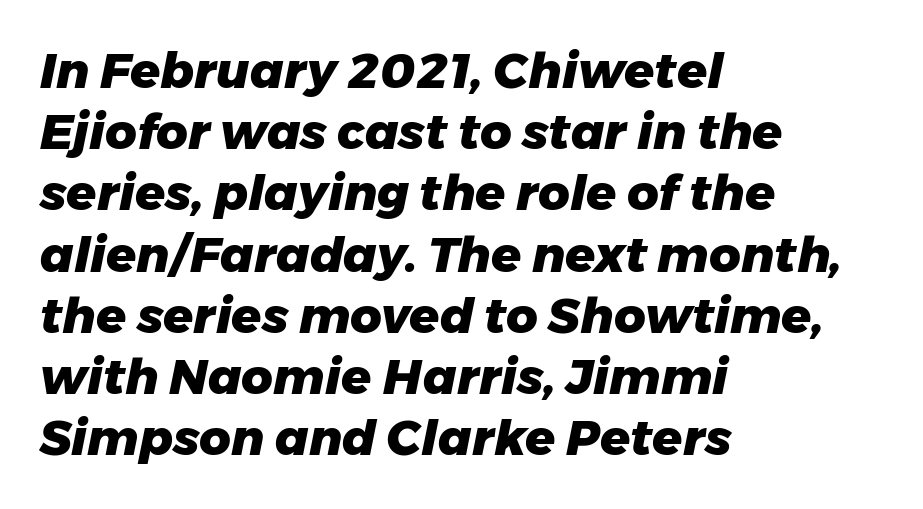
Q: Is the text bold? A: Yes.
Q: Is the text italic (slanted)? A: Yes, it leans right by about 11 degrees.
Q: Is the text underlined? A: No.
Q: How is the paragraph aligned? A: Left-aligned.
Q: Is the spacing between letters normal or unusually wide? A: Normal.
Q: Is the spacing between lines tight, normal or loose? A: Normal.
Q: Width (condensed, normal, or wide)? A: Normal.
Q: Stroke contrast? A: Low.
Q: x-height? A: Medium.
Q: Monospaced? A: No.
